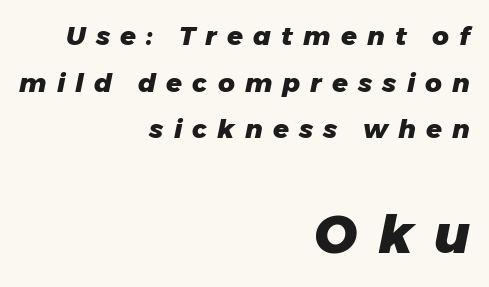
The image shows 53 px heavy type, italic (leaning right); set right-aligned, line spacing 1.79x, unusually wide letter spacing (+0.39 em), not underlined; the second (bottom) block is 2.04x larger; low stroke contrast and a medium x-height.
